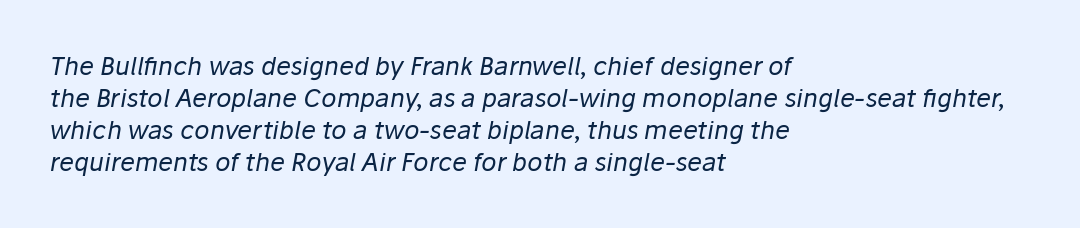
Q: Is the text bold? A: No.
Q: Is the text italic (slanted)? A: Yes, it leans right by about 10 degrees.
Q: Is the text underlined? A: No.
Q: How is the paragraph aligned? A: Left-aligned.
Q: Is the spacing between letters normal or unusually wide? A: Normal.
Q: Is the spacing between lines tight, normal or loose? A: Normal.
